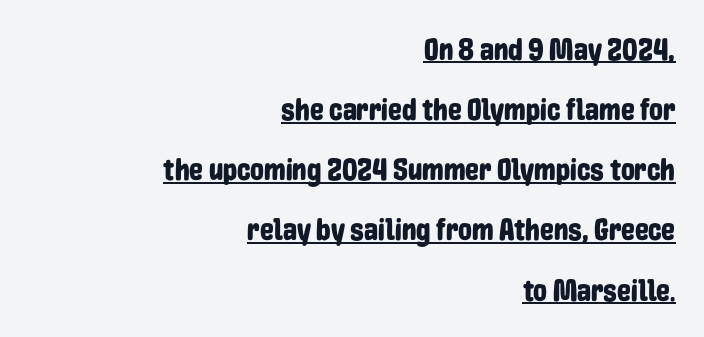
Q: Is the text italic (slanted)? A: No, it is upright.
Q: Is the typeface a serif or a sans-serif typeface? A: Sans-serif.
Q: Is the text underlined? A: Yes.
Q: How is the paragraph aligned? A: Right-aligned.
Q: Is the spacing between letters normal or unusually wide? A: Normal.
Q: Is the spacing between lines tight, normal or loose? A: Loose.
Q: Width (condensed, normal, or wide)? A: Condensed.
Q: Stroke contrast? A: Low.
Q: x-height? A: Medium.
Q: Monospaced? A: No.
